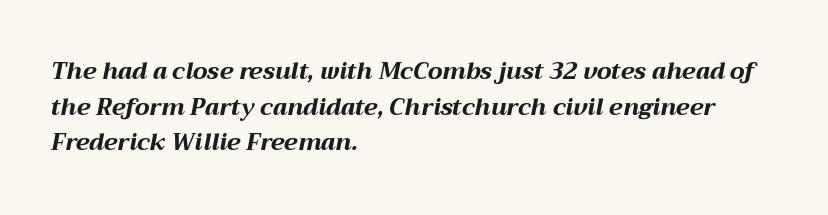
Tracking value appears to be zero — textbook default spacing. Casual observation: everything's shoved over to the left. In terms of leading, this rendering sits right in the middle. An italicized treatment has been applied to the whole sample.
